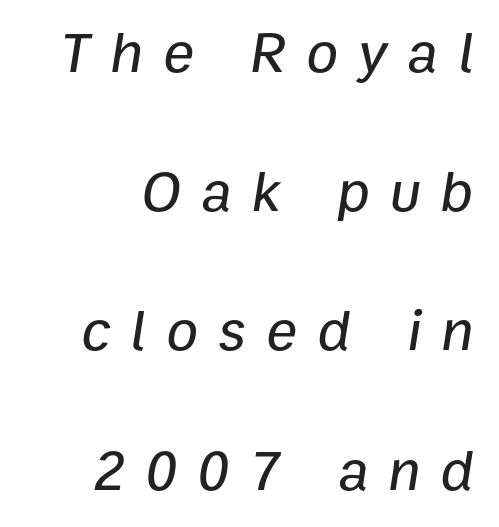
{"italic": "yes", "lean": "right", "slant_degrees": 9, "width": "normal", "stroke_contrast": "low", "x_height": "medium", "monospaced": "no", "underline": "no", "align": "right", "line_spacing": "loose", "line_spacing_ratio": 2.4, "letter_spacing": "wide", "letter_spacing_em": 0.35, "glyph_px": 58}
